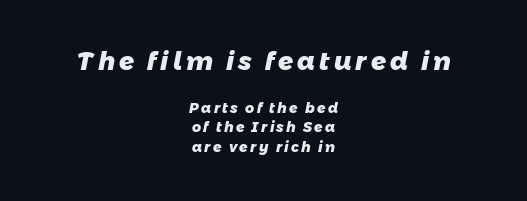
Q: Is the text bold? A: Yes.
Q: Is the text underlined? A: No.
Q: How is the paragraph aligned? A: Centered.
Q: Is the spacing between lines tight, normal or loose? A: Normal.
Q: Which block of text is set in a larger size, the first (top) or the second (bottom)? A: The first (top) one.
